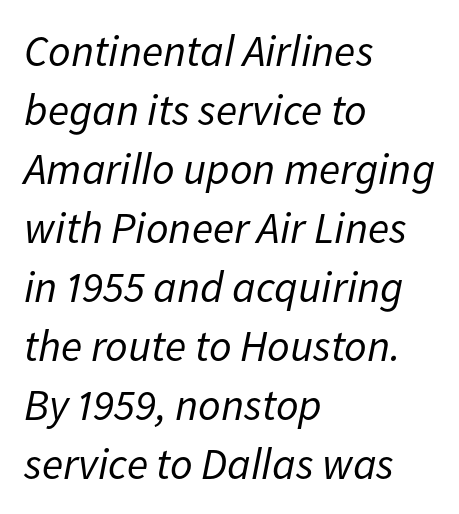
The foot of each line stays bare and open. Normally led — the rows are evenly, conventionally spaced. The typesetting does not lean heavy: it is not bold. Spacing verdict: proportional, widths tailored to each character.
